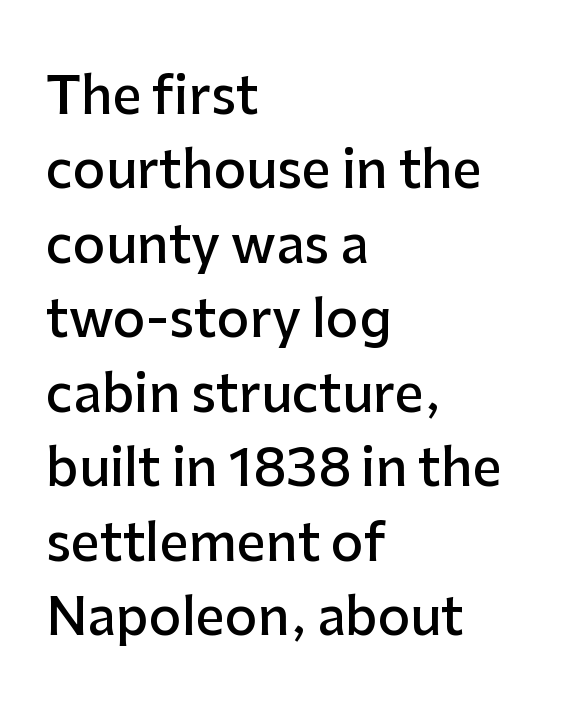
The image shows 51 px semibold sans-serif type, upright; set left-aligned, normal line spacing (1.46x), normal letter spacing, not underlined; low stroke contrast and a medium x-height.
